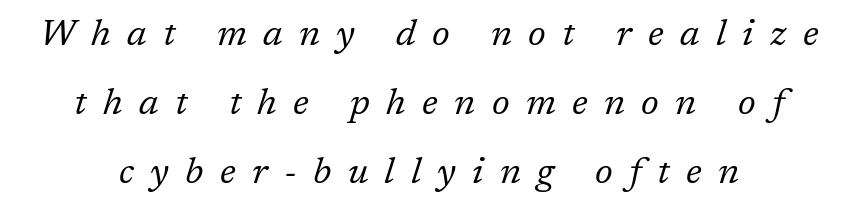
These lines have a slow, spaced-out rhythm from letter to letter. Regarding serifs, this sample has them. Descenders are the only things crossing below the line. Think of a printed novel: that variable character pitch is what you see here.
